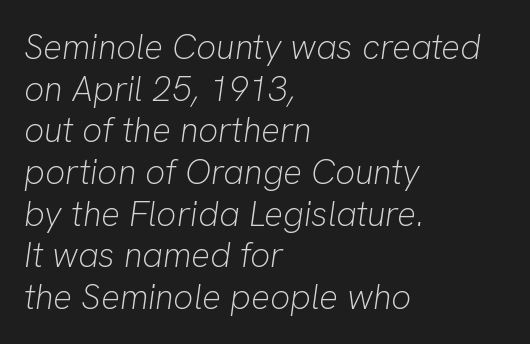
Weight class: somewhere from thin through regular. Does the lettering tilt? It does — this is italic. The gaps between neighbouring characters are ordinary and unremarkable. Each letter keeps its own natural width here, so spacing adapts to shape. This rendering uses left alignment, leaving the right contour irregular. The space directly below the letters is spotless.
